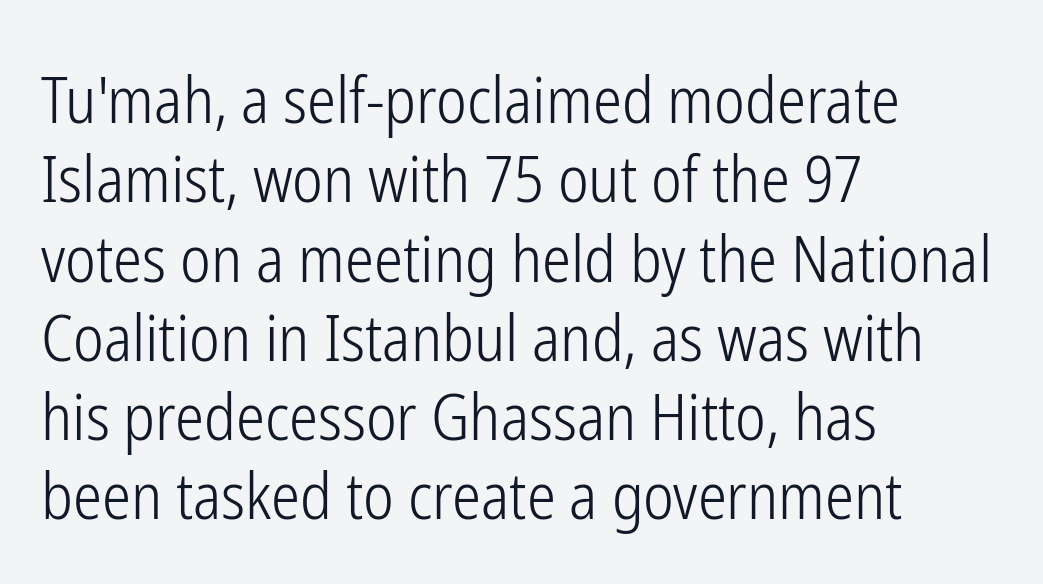
{"serif": "no", "italic": "no", "bold": "no", "weight": "light", "width": "condensed", "stroke_contrast": "low", "x_height": "medium", "monospaced": "no", "underline": "no", "align": "left", "line_spacing_ratio": 1.22, "letter_spacing": "normal", "letter_spacing_em": 0.0, "glyph_px": 65}
